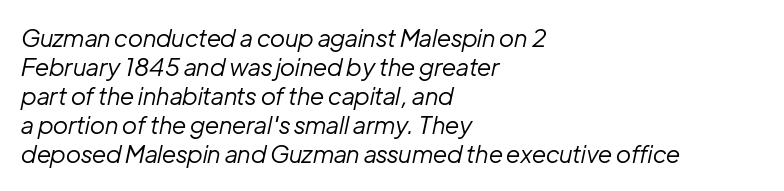
The image shows 24 px text type, italic (leaning right); set left-aligned, line spacing 1.21x, normal letter spacing, not underlined.
